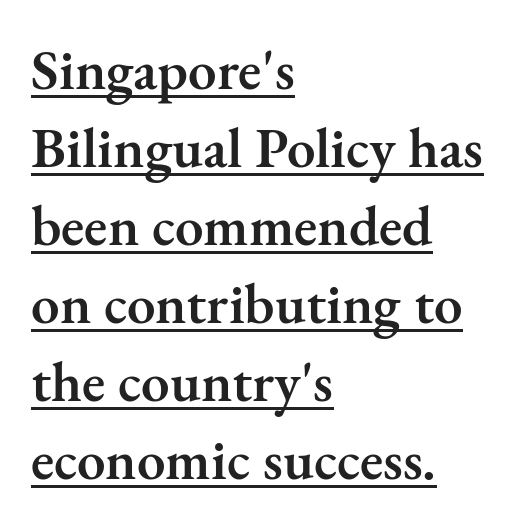
{"serif": "yes", "italic": "no", "bold": "semi", "weight": "semibold", "width": "normal", "stroke_contrast": "medium", "x_height": "small", "monospaced": "no", "underline": "yes", "align": "left", "line_spacing": "normal", "line_spacing_ratio": 1.37, "letter_spacing": "normal", "letter_spacing_em": 0.0, "glyph_px": 57}
